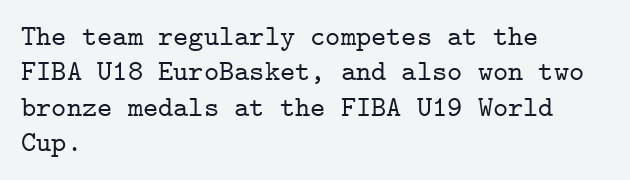
{"serif": "yes", "italic": "no", "width": "normal", "stroke_contrast": "low", "x_height": "medium", "monospaced": "yes", "underline": "no", "align": "left", "line_spacing_ratio": 1.22, "letter_spacing": "normal", "letter_spacing_em": 0.0, "glyph_px": 29}
